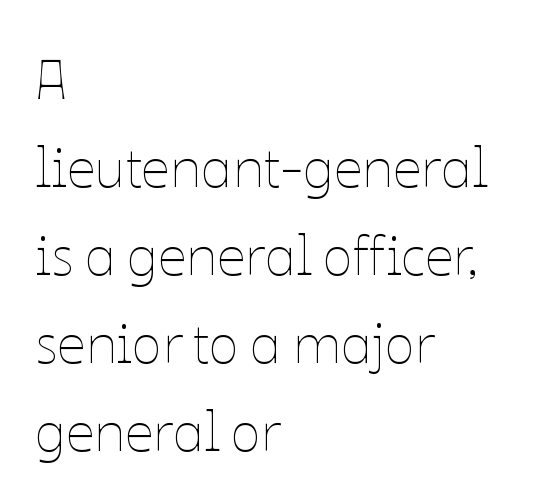
The image shows 56 px thin type, upright; set left-aligned, normal line spacing (1.57x), normal letter spacing, not underlined; low stroke contrast and a medium x-height.
